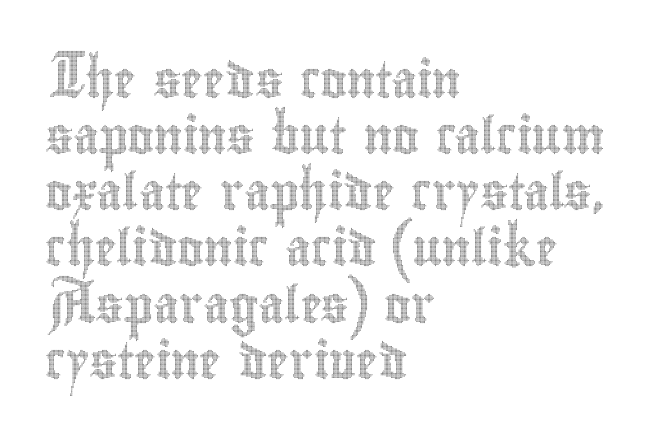
{"italic": "no", "width": "condensed", "x_height": "small", "monospaced": "no", "underline": "no", "align": "left", "line_spacing": "normal", "line_spacing_ratio": 1.56, "letter_spacing": "normal", "letter_spacing_em": 0.0, "glyph_px": 36}
